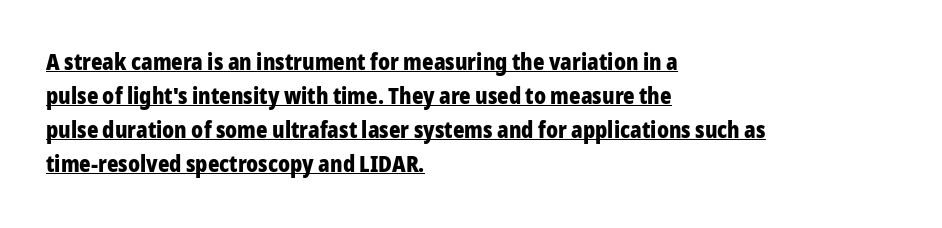
{"italic": "no", "bold": "yes", "underline": "yes", "align": "left", "line_spacing": "normal", "line_spacing_ratio": 1.54, "letter_spacing": "normal", "letter_spacing_em": 0.0, "glyph_px": 22}
